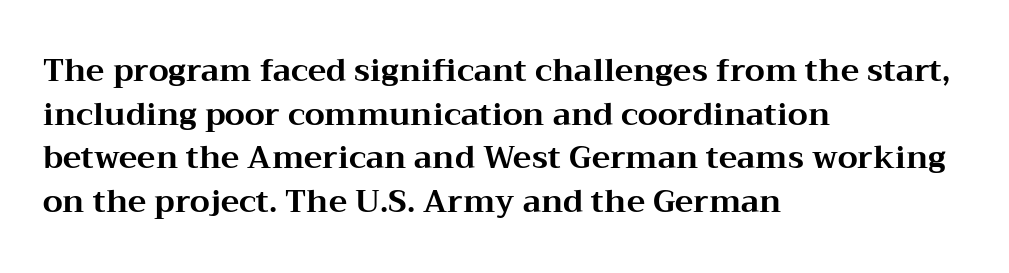
Q: Is the text bold? A: Yes.
Q: Is the text italic (slanted)? A: No, it is upright.
Q: Is the typeface a serif or a sans-serif typeface? A: Serif.
Q: Is the text underlined? A: No.
Q: How is the paragraph aligned? A: Left-aligned.
Q: Is the spacing between letters normal or unusually wide? A: Normal.
Q: Is the spacing between lines tight, normal or loose? A: Normal.
Q: Width (condensed, normal, or wide)? A: Wide.
Q: Stroke contrast? A: Medium.
Q: x-height? A: Medium.
Q: Monospaced? A: No.
